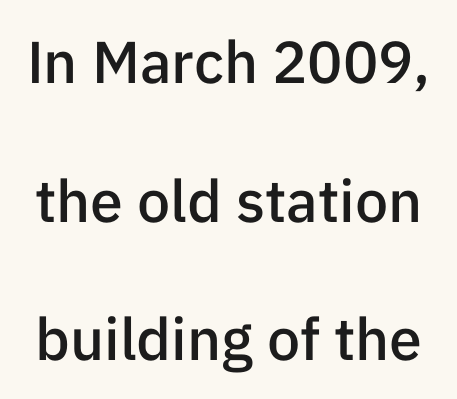
Q: Is the text bold? A: Semi-bold.
Q: Is the text italic (slanted)? A: No, it is upright.
Q: Is the typeface a serif or a sans-serif typeface? A: Sans-serif.
Q: Is the text underlined? A: No.
Q: Is the spacing between letters normal or unusually wide? A: Normal.
Q: Is the spacing between lines tight, normal or loose? A: Loose.
Q: Width (condensed, normal, or wide)? A: Normal.
Q: Stroke contrast? A: Low.
Q: x-height? A: Medium.
Q: Monospaced? A: No.
